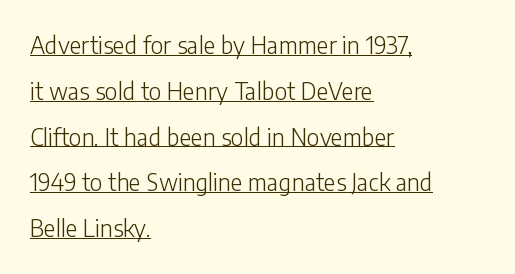
{"italic": "no", "bold": "no", "underline": "yes", "align": "left", "line_spacing": "loose", "line_spacing_ratio": 1.99, "letter_spacing": "normal", "letter_spacing_em": 0.0, "glyph_px": 23}
